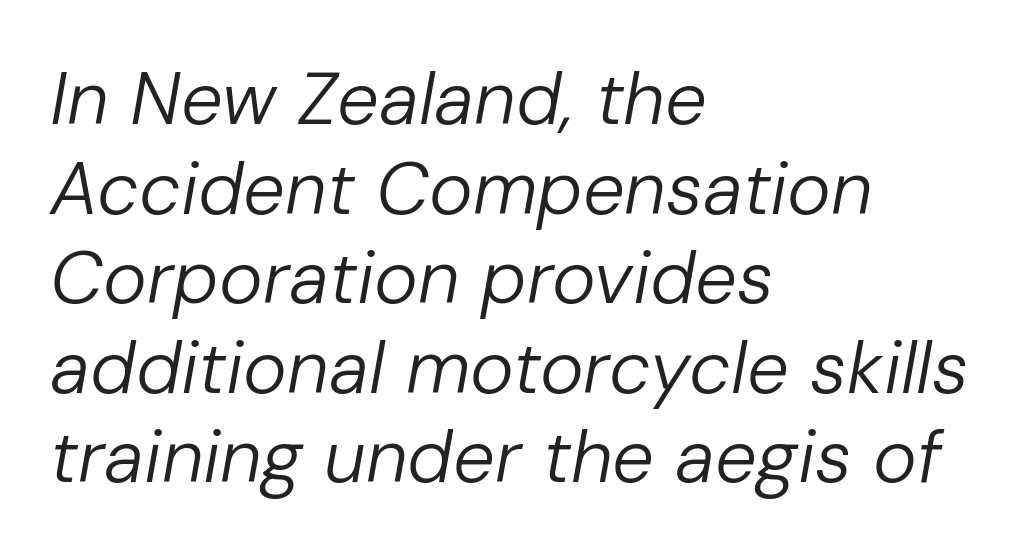
The image shows 74 px regular-weight type, italic (leaning right); set left-aligned, line spacing 1.21x, normal letter spacing, not underlined; low stroke contrast and a medium x-height.
